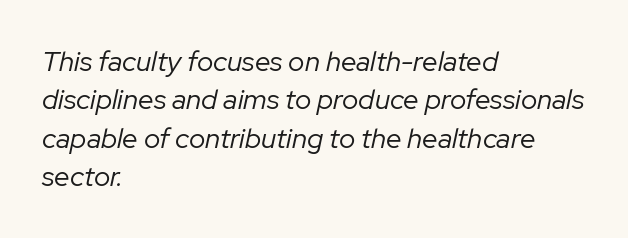
{"italic": "yes", "lean": "right", "slant_degrees": 12, "bold": "no", "weight": "regular", "width": "normal", "stroke_contrast": "low", "x_height": "medium", "monospaced": "no", "underline": "no", "align": "left", "line_spacing": "normal", "line_spacing_ratio": 1.37, "letter_spacing": "normal", "letter_spacing_em": 0.0, "glyph_px": 28}
